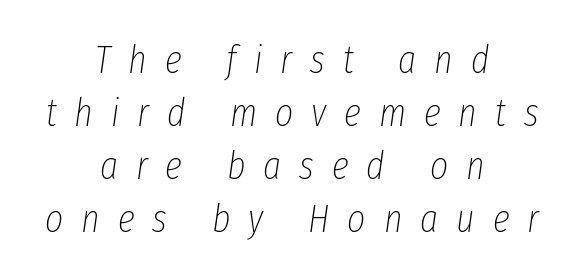
{"italic": "yes", "lean": "right", "slant_degrees": 8, "bold": "no", "weight": "thin", "width": "condensed", "stroke_contrast": "low", "x_height": "medium", "monospaced": "no", "underline": "no", "align": "center", "line_spacing": "normal", "line_spacing_ratio": 1.36, "letter_spacing": "wide", "letter_spacing_em": 0.46, "glyph_px": 39}
